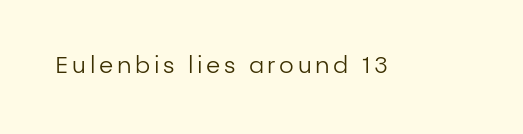
Honestly, there is no underline to notice here at all. This is roman type, the default non-slanted kind. Weight: not bold — regular or lighter.
